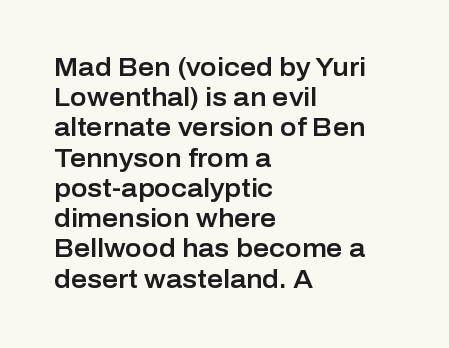
The image shows 25 px text type, upright; set left-aligned, line spacing 1.21x, normal letter spacing, not underlined.
